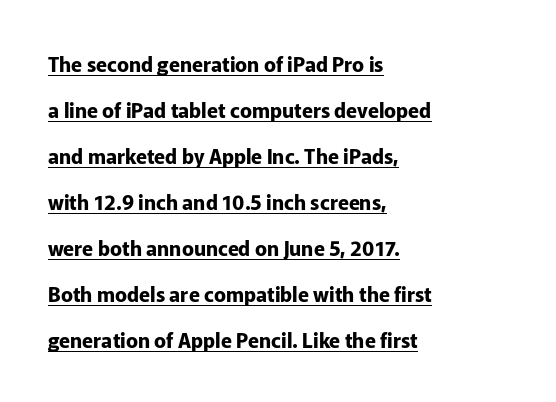
Q: Is the text bold? A: Yes.
Q: Is the text italic (slanted)? A: No, it is upright.
Q: Is the text underlined? A: Yes.
Q: How is the paragraph aligned? A: Left-aligned.
Q: Is the spacing between letters normal or unusually wide? A: Normal.
Q: Is the spacing between lines tight, normal or loose? A: Loose.
